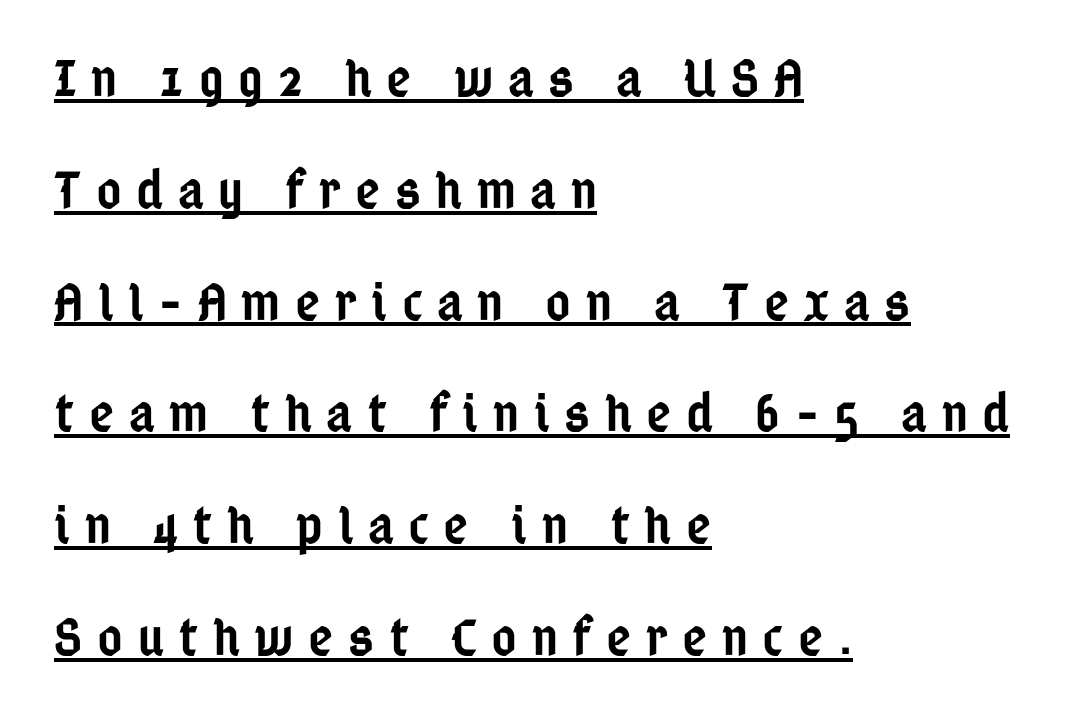
Q: Is the text bold? A: Semi-bold.
Q: Is the text italic (slanted)? A: No, it is upright.
Q: Is the typeface a serif or a sans-serif typeface? A: Sans-serif.
Q: Is the text underlined? A: Yes.
Q: How is the paragraph aligned? A: Left-aligned.
Q: Is the spacing between letters normal or unusually wide? A: Unusually wide.
Q: Is the spacing between lines tight, normal or loose? A: Loose.
Q: Width (condensed, normal, or wide)? A: Condensed.
Q: Stroke contrast? A: Low.
Q: x-height? A: Medium.
Q: Monospaced? A: No.
